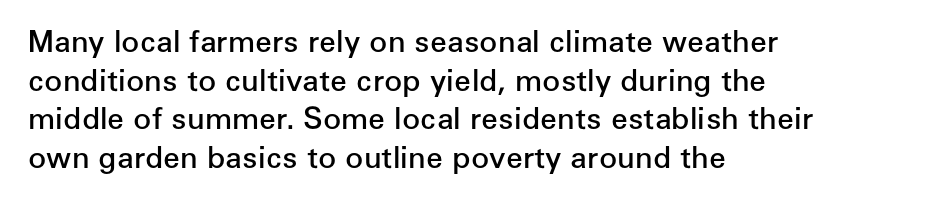
Horizontal alignment here is leftward, the default for most running prose. Observe the ordinary spacing: letters are neighbours, not strangers. This sample uses an upright cut, with every glyph sitting square on the baseline. Character widths vary here, with narrow letters taking less room than wide ones. These words are printed semibold, heavier than regular yet not bold.
